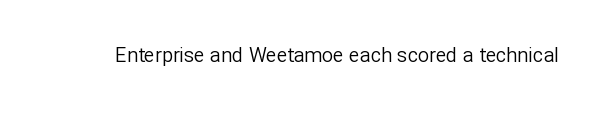
Posture: upright roman. Short note: letters normally spaced. The weight would be labelled regular, book, light, or lighter still. Lines of text with bare space underneath.
